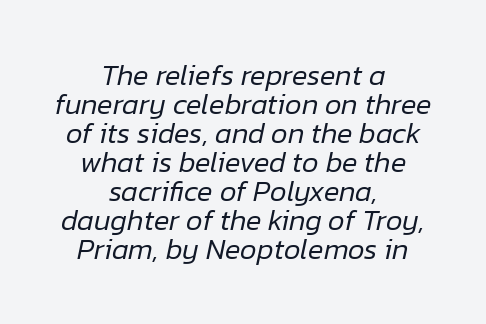
Note the varied advance widths — an 'i' is clearly narrower than an 'm'. Leading is clearly below the norm, producing a dense column. You can tell it's italic because the verticals aren't actually vertical. On a weight scale, this lands at 450 or below. A typesetter would call this zero additional tracking. Beneath every word, the page is bare.
